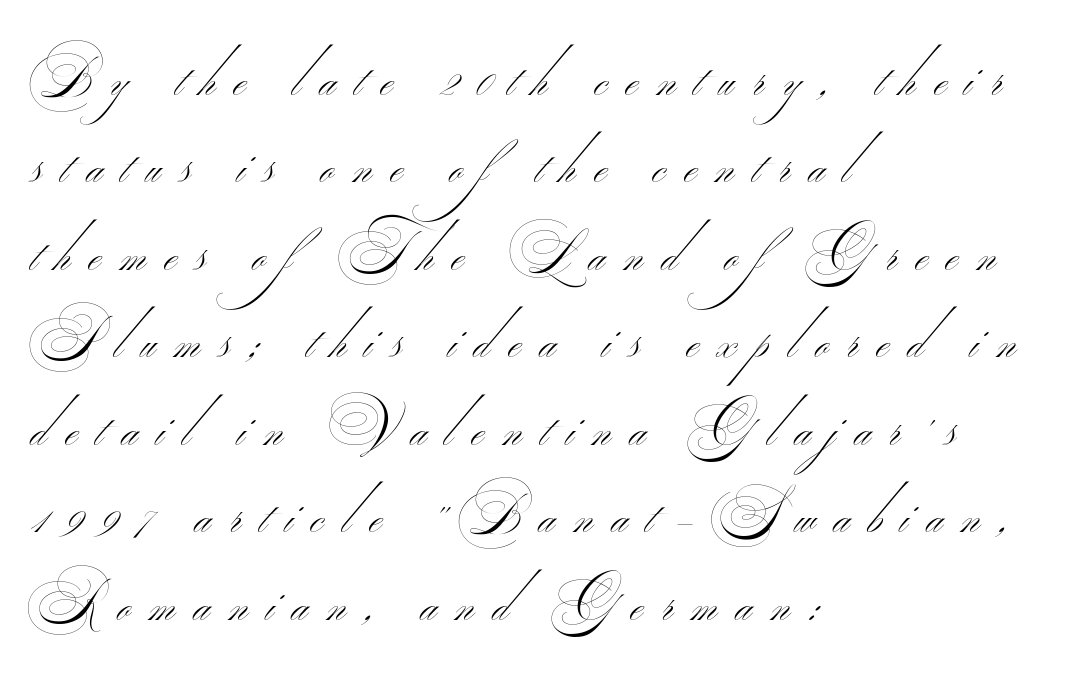
The image shows 55 px thin, wide sans-serif type; set left-aligned, normal line spacing (1.59x), unusually wide letter spacing (+0.34 em), not underlined; medium stroke contrast.
